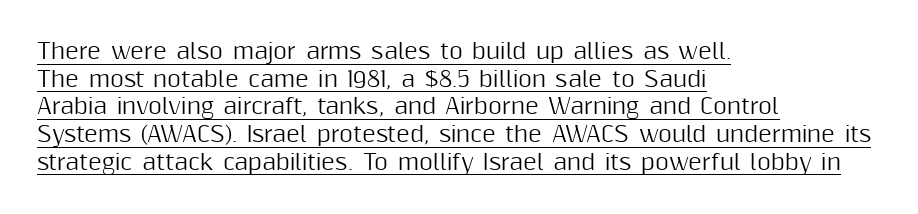
The image shows 21 px text type, upright; set left-aligned, normal line spacing (1.32x), normal letter spacing, underlined.
